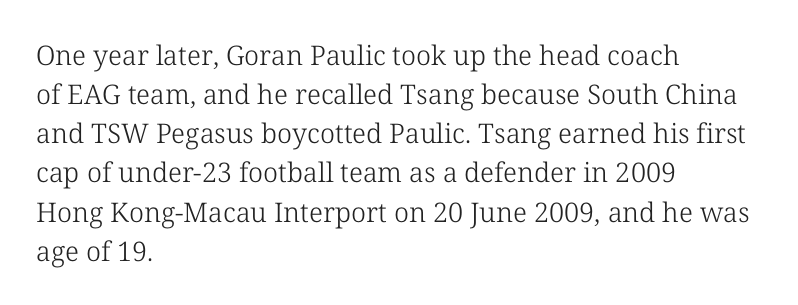
Q: Is the text bold? A: No.
Q: Is the text italic (slanted)? A: No, it is upright.
Q: Is the text underlined? A: No.
Q: How is the paragraph aligned? A: Left-aligned.
Q: Is the spacing between letters normal or unusually wide? A: Normal.
Q: Is the spacing between lines tight, normal or loose? A: Normal.
